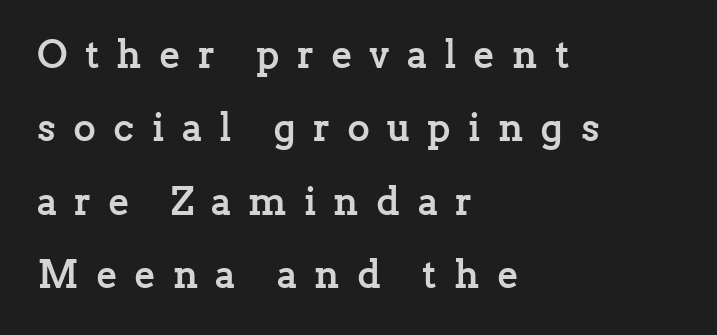
Q: Is the text bold? A: Yes.
Q: Is the text italic (slanted)? A: No, it is upright.
Q: Is the typeface a serif or a sans-serif typeface? A: Serif.
Q: Is the text underlined? A: No.
Q: How is the paragraph aligned? A: Left-aligned.
Q: Is the spacing between letters normal or unusually wide? A: Unusually wide.
Q: Width (condensed, normal, or wide)? A: Normal.
Q: Stroke contrast? A: Low.
Q: x-height? A: Medium.
Q: Monospaced? A: No.
